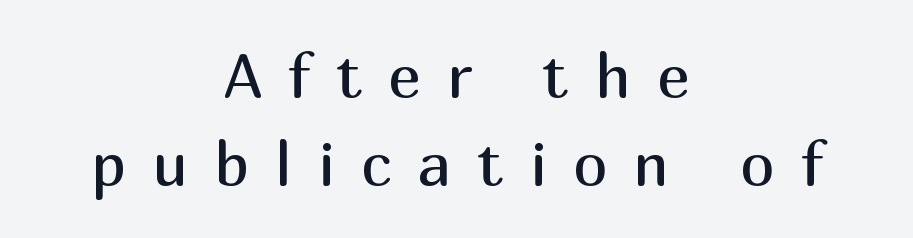
Q: Is the text bold? A: No.
Q: Is the text italic (slanted)? A: No, it is upright.
Q: Is the typeface a serif or a sans-serif typeface? A: Sans-serif.
Q: Is the text underlined? A: No.
Q: How is the paragraph aligned? A: Centered.
Q: Is the spacing between letters normal or unusually wide? A: Unusually wide.
Q: Is the spacing between lines tight, normal or loose? A: Normal.
Q: Width (condensed, normal, or wide)? A: Normal.
Q: Stroke contrast? A: Medium.
Q: x-height? A: Medium.
Q: Monospaced? A: No.
